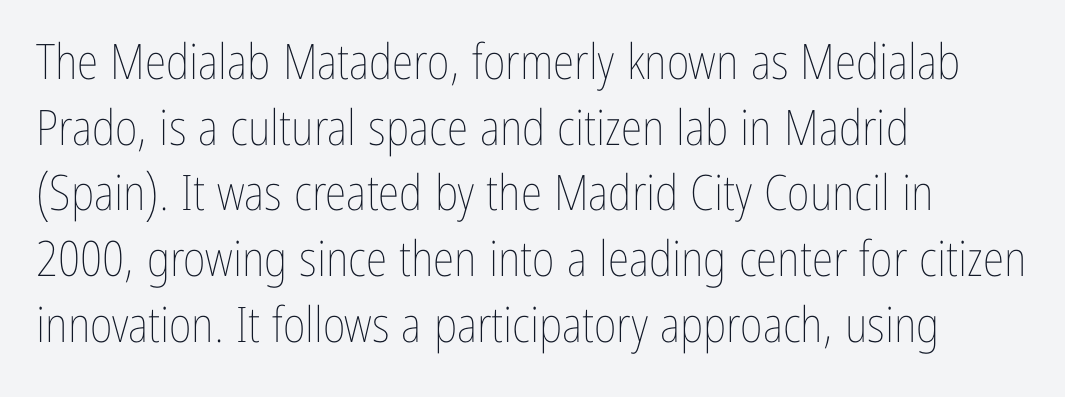
{"italic": "no", "bold": "no", "weight": "thin", "width": "condensed", "stroke_contrast": "low", "x_height": "medium", "monospaced": "no", "underline": "no", "align": "left", "line_spacing": "normal", "line_spacing_ratio": 1.34, "letter_spacing": "normal", "letter_spacing_em": 0.0, "glyph_px": 49}
